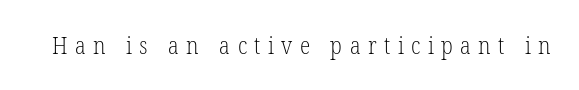
{"italic": "no", "bold": "no", "underline": "no", "letter_spacing": "wide", "letter_spacing_em": 0.31, "glyph_px": 24}
